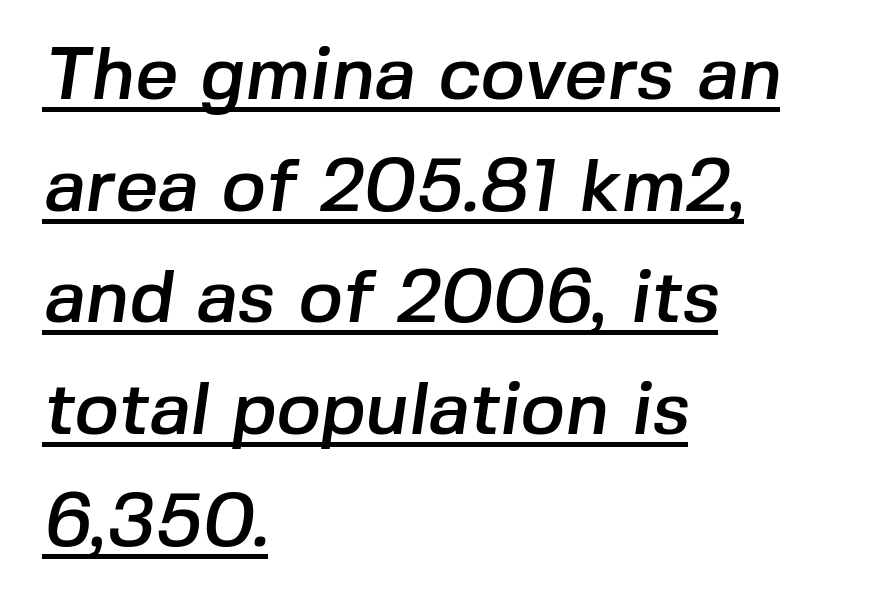
Q: Is the typeface a serif or a sans-serif typeface? A: Sans-serif.
Q: Is the text underlined? A: Yes.
Q: How is the paragraph aligned? A: Left-aligned.
Q: Is the spacing between letters normal or unusually wide? A: Normal.
Q: Is the spacing between lines tight, normal or loose? A: Normal.
Q: Width (condensed, normal, or wide)? A: Normal.
Q: Stroke contrast? A: Low.
Q: x-height? A: Medium.
Q: Monospaced? A: No.
